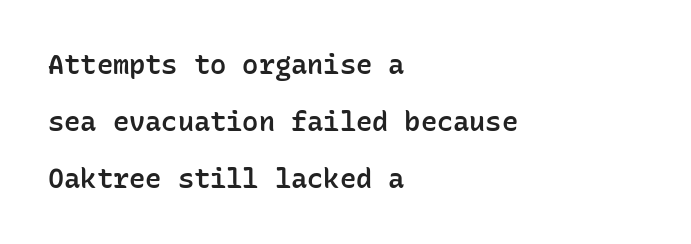
{"italic": "no", "bold": "semi", "underline": "no", "align": "left", "line_spacing": "loose", "line_spacing_ratio": 2.12, "letter_spacing": "normal", "letter_spacing_em": 0.0, "glyph_px": 27}
